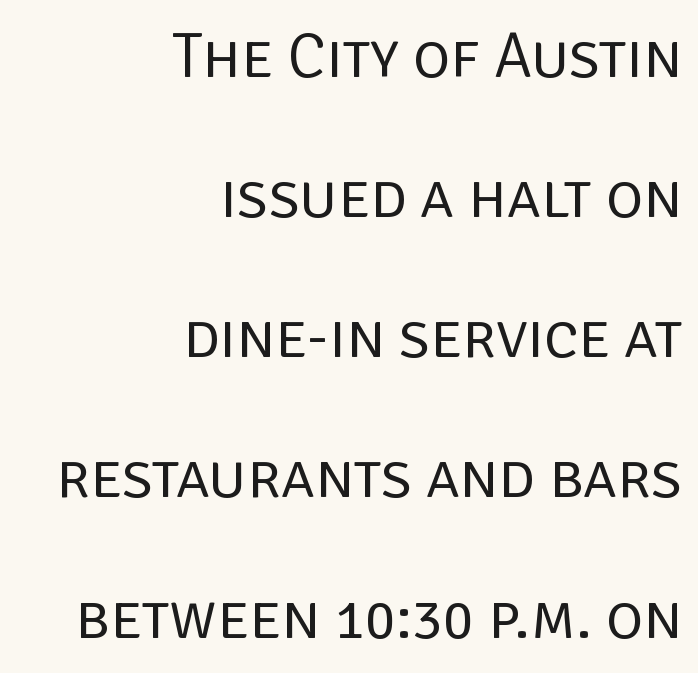
{"serif": "no", "italic": "no", "bold": "no", "weight": "regular", "width": "normal", "stroke_contrast": "low", "x_height": "large", "monospaced": "no", "underline": "no", "align": "right", "line_spacing": "loose", "line_spacing_ratio": 2.19, "letter_spacing": "normal", "letter_spacing_em": 0.0, "glyph_px": 64}
